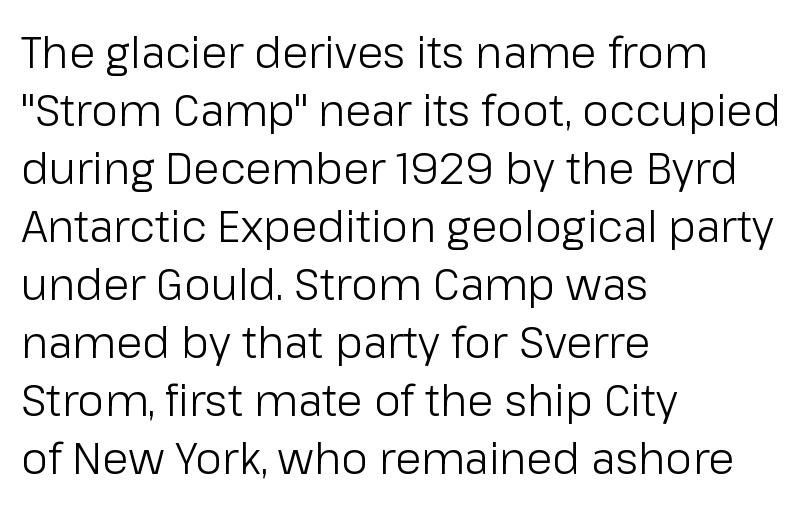
The image shows 43 px light sans-serif type, upright; set left-aligned, normal line spacing (1.35x), normal letter spacing, not underlined; low stroke contrast and a medium x-height.
